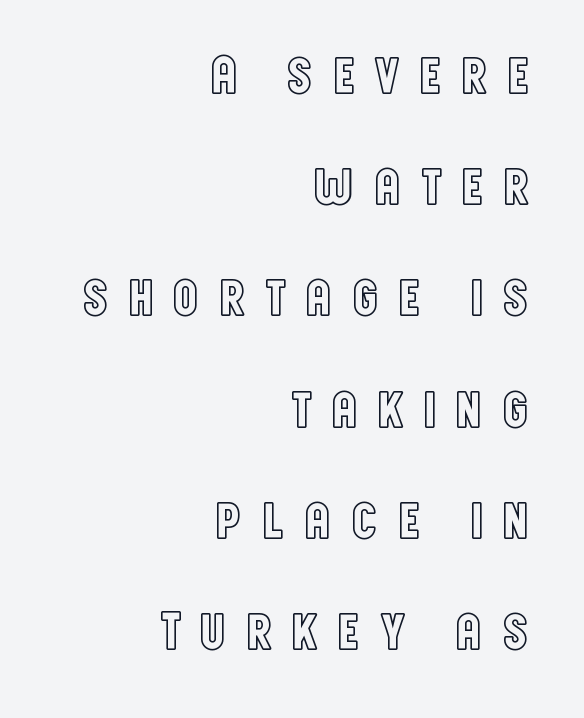
The image shows 54 px condensed type, upright; set right-aligned, loose line spacing (2.06x), unusually wide letter spacing (+0.33 em), not underlined; a large x-height.
